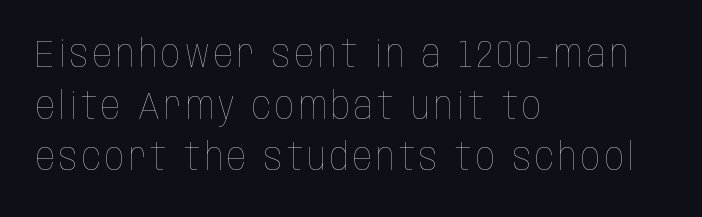
{"italic": "no", "bold": "no", "weight": "thin", "width": "condensed", "stroke_contrast": "low", "x_height": "large", "monospaced": "no", "underline": "no", "align": "left", "line_spacing": "normal", "line_spacing_ratio": 1.36, "glyph_px": 38}
